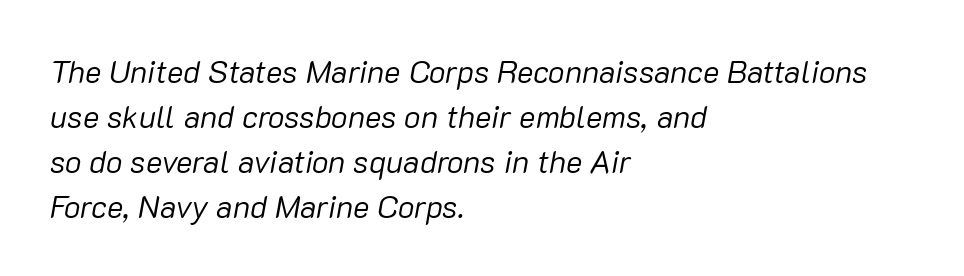
The image shows 31 px regular-weight type, italic (leaning right); set left-aligned, normal line spacing (1.45x), normal letter spacing, not underlined; low stroke contrast and a medium x-height.
